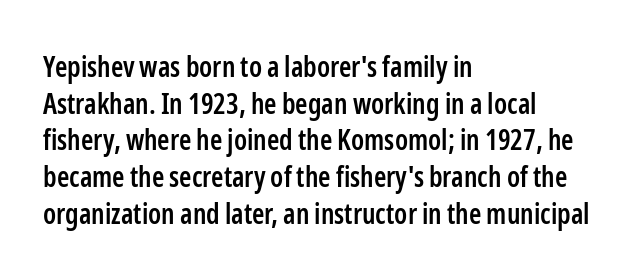
Q: Is the text bold? A: Semi-bold.
Q: Is the text italic (slanted)? A: No, it is upright.
Q: Is the typeface a serif or a sans-serif typeface? A: Sans-serif.
Q: Is the text underlined? A: No.
Q: How is the paragraph aligned? A: Left-aligned.
Q: Is the spacing between letters normal or unusually wide? A: Normal.
Q: Is the spacing between lines tight, normal or loose? A: Normal.
Q: Width (condensed, normal, or wide)? A: Condensed.
Q: Stroke contrast? A: Low.
Q: x-height? A: Medium.
Q: Monospaced? A: No.
